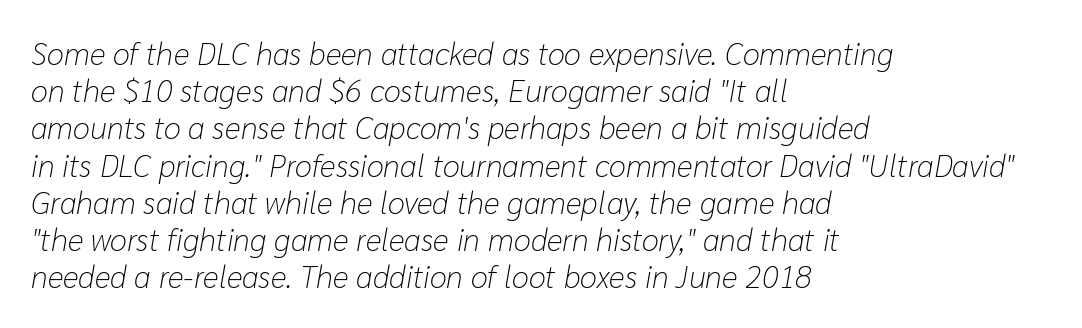
Q: Is the text bold? A: No.
Q: Is the text italic (slanted)? A: Yes, it leans right by about 10 degrees.
Q: Is the text underlined? A: No.
Q: How is the paragraph aligned? A: Left-aligned.
Q: Is the spacing between letters normal or unusually wide? A: Normal.
Q: Width (condensed, normal, or wide)? A: Normal.
Q: Stroke contrast? A: Low.
Q: x-height? A: Medium.
Q: Monospaced? A: No.
